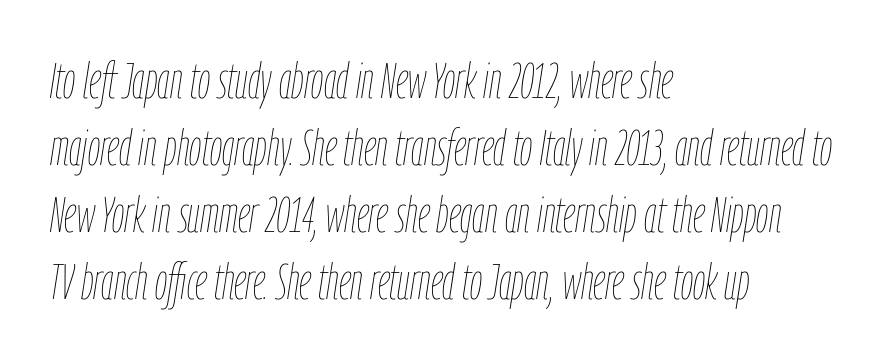
The image shows 49 px thin, condensed type, italic (leaning right); set left-aligned, normal line spacing (1.37x), normal letter spacing, not underlined; low stroke contrast and a medium x-height.
